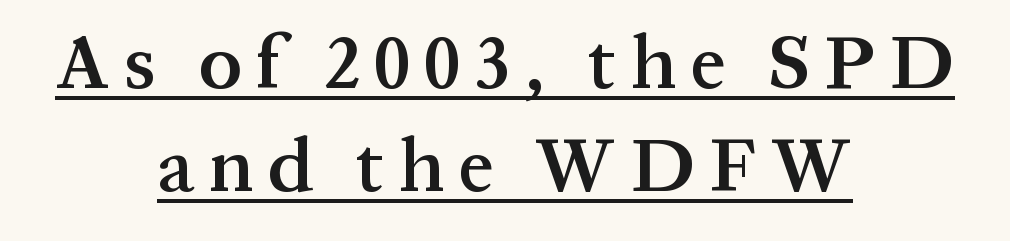
{"serif": "yes", "italic": "no", "bold": "semi", "weight": "semibold", "width": "normal", "stroke_contrast": "medium", "x_height": "medium", "monospaced": "no", "underline": "yes", "align": "center", "line_spacing": "normal", "line_spacing_ratio": 1.36, "glyph_px": 76}
